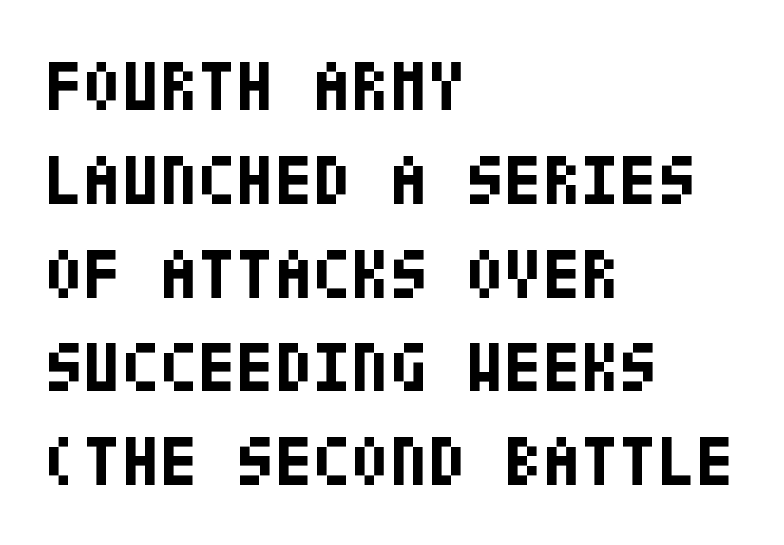
Q: Is the text bold? A: Yes.
Q: Is the text italic (slanted)? A: No, it is upright.
Q: Is the typeface a serif or a sans-serif typeface? A: Sans-serif.
Q: Is the text underlined? A: No.
Q: How is the paragraph aligned? A: Left-aligned.
Q: Is the spacing between letters normal or unusually wide? A: Normal.
Q: Is the spacing between lines tight, normal or loose? A: Normal.
Q: Width (condensed, normal, or wide)? A: Condensed.
Q: Stroke contrast? A: Low.
Q: x-height? A: Large.
